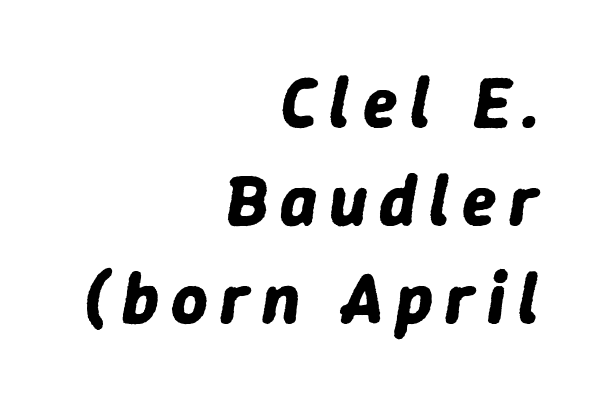
{"italic": "yes", "lean": "right", "slant_degrees": 9, "bold": "yes", "weight": "bold", "width": "normal", "stroke_contrast": "low", "x_height": "medium", "monospaced": "no", "underline": "no", "align": "right", "line_spacing": "normal", "line_spacing_ratio": 1.38, "glyph_px": 71}
